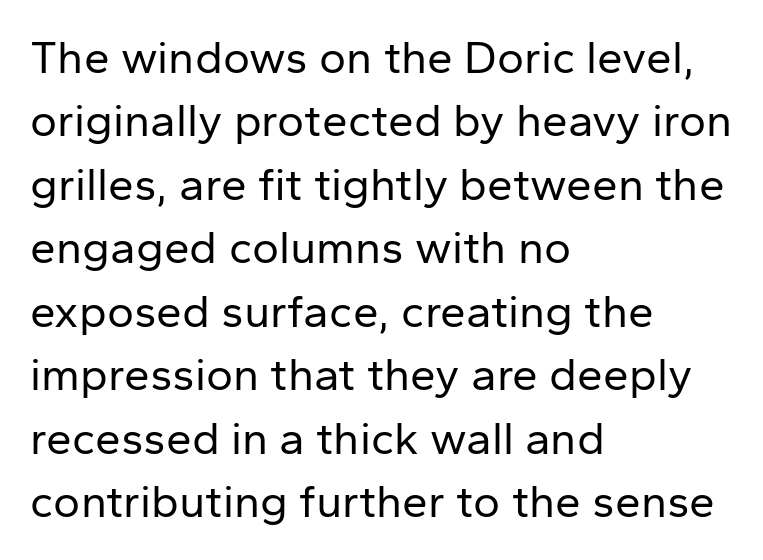
{"serif": "no", "italic": "no", "bold": "no", "weight": "regular", "width": "normal", "stroke_contrast": "low", "x_height": "medium", "monospaced": "no", "underline": "no", "align": "left", "line_spacing": "normal", "line_spacing_ratio": 1.38, "letter_spacing": "normal", "letter_spacing_em": 0.0, "glyph_px": 46}
